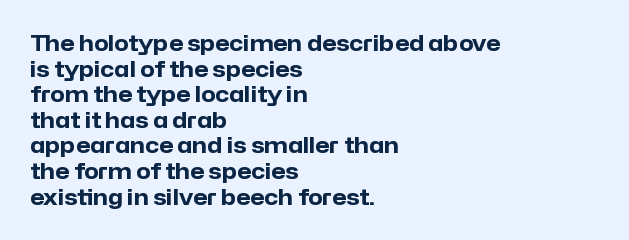
Q: Is the text bold? A: Yes.
Q: Is the text italic (slanted)? A: No, it is upright.
Q: Is the text underlined? A: No.
Q: How is the paragraph aligned? A: Left-aligned.
Q: Is the spacing between letters normal or unusually wide? A: Normal.
